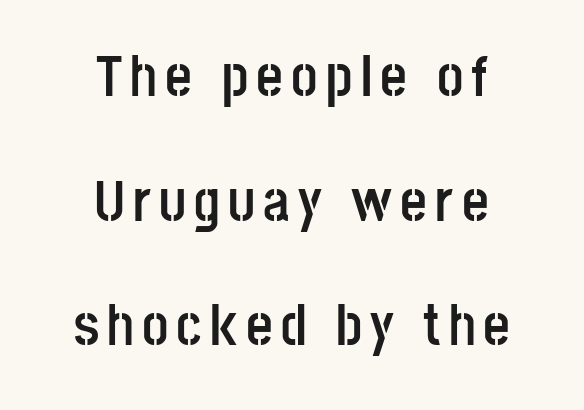
The line-height multiplier appears high, well above default. The text was rendered using a sans face with plain stroke endings. Which margin do the lines hug? Neither — every line sits in the middle. Check the space under the baseline: it is left empty.
